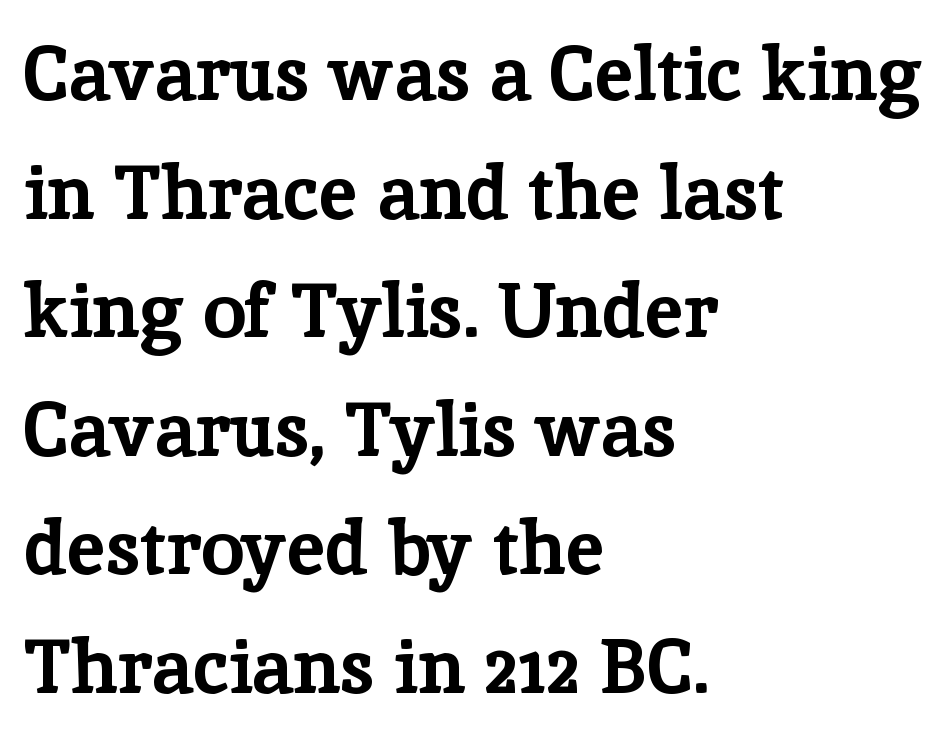
{"serif": "yes", "italic": "no", "bold": "yes", "weight": "bold", "width": "normal", "stroke_contrast": "low", "x_height": "medium", "monospaced": "no", "underline": "no", "align": "left", "line_spacing": "normal", "line_spacing_ratio": 1.56, "letter_spacing": "normal", "letter_spacing_em": 0.0, "glyph_px": 76}
